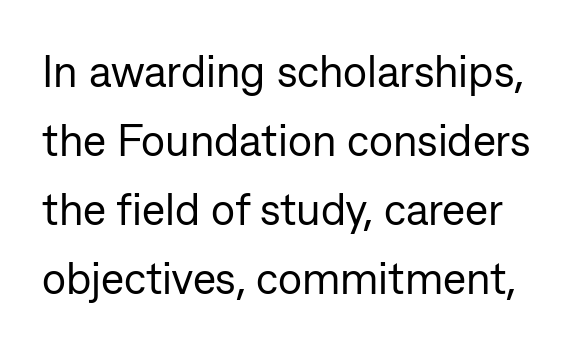
The rendering uses natural spacing where letterforms have individual widths. The strokes are not fattened; the text isn't bold. Check where the strokes stop: nothing finishes them off — pure sans. Nothing unusual about the tracking: characters are spaced as the font intends. The space directly below the letters is spotless.
